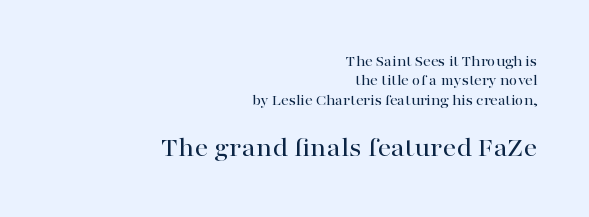
{"italic": "no", "underline": "no", "align": "right", "line_spacing": "normal", "line_spacing_ratio": 1.29, "letter_spacing": "normal", "letter_spacing_em": 0.0, "larger_block": "second", "size_ratio": 1.8, "glyph_px": 27}
